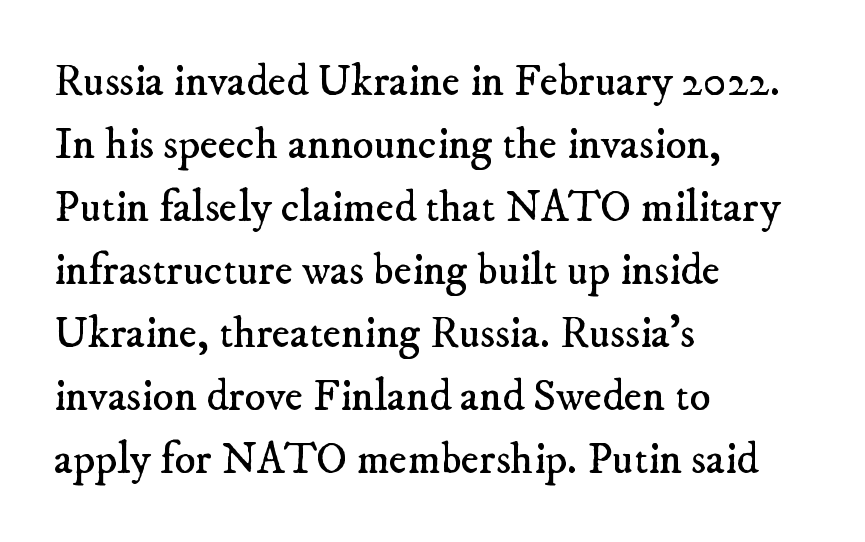
The image shows 44 px regular-weight serif type; set left-aligned, normal line spacing (1.43x), normal letter spacing, not underlined; low stroke contrast and a small x-height.
